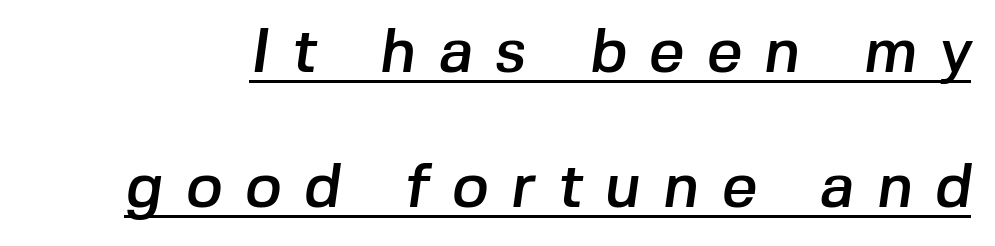
Q: Is the typeface a serif or a sans-serif typeface? A: Sans-serif.
Q: Is the text underlined? A: Yes.
Q: Is the spacing between letters normal or unusually wide? A: Unusually wide.
Q: Is the spacing between lines tight, normal or loose? A: Loose.
Q: Width (condensed, normal, or wide)? A: Normal.
Q: Stroke contrast? A: Low.
Q: x-height? A: Medium.
Q: Monospaced? A: No.
